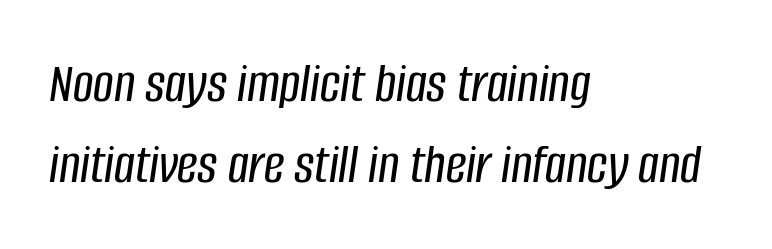
Alignment: flush left. These lines are rendered in a variable-pitch font. No extra tracking has been applied to these lines. There's an unmistakable incline to the writing here. Baseline-to-baseline distance is the conventional proportion of letter height.
